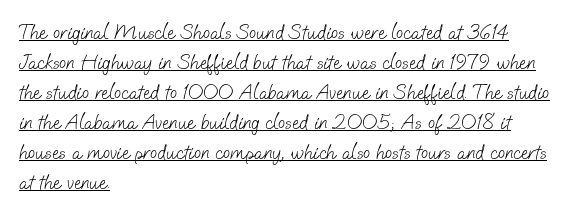
Q: Is the text bold? A: No.
Q: Is the text underlined? A: Yes.
Q: How is the paragraph aligned? A: Left-aligned.
Q: Is the spacing between letters normal or unusually wide? A: Normal.
Q: Is the spacing between lines tight, normal or loose? A: Normal.
